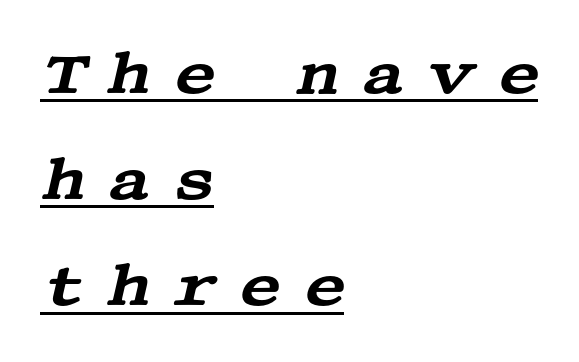
Somebody hit Ctrl+U on this one — the words are underlined. Layout note: lines flush left. The rendering applies a slant to the glyphs. Is the letter spacing exaggerated? Yes — the characters are pushed far apart.
